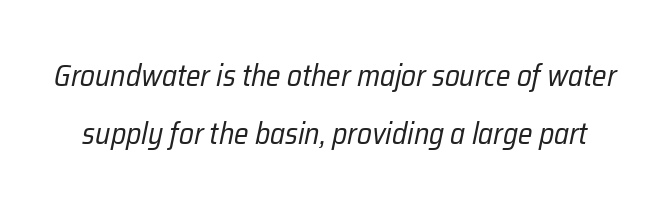
Varying glyph widths throughout — classic text-font behaviour. In terms of posture, this sample is oblique. Successive baselines arrive slowly, with a big drop between each. Unbolded letterforms with no extra heft.
